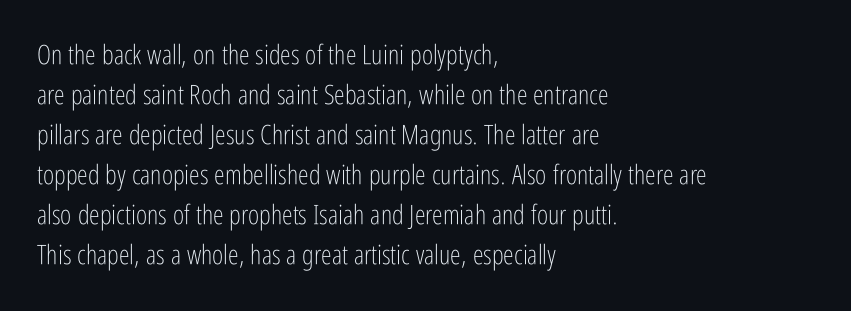
{"italic": "no", "bold": "no", "underline": "no", "align": "left", "line_spacing": "normal", "line_spacing_ratio": 1.48, "letter_spacing": "normal", "letter_spacing_em": 0.0, "glyph_px": 27}
